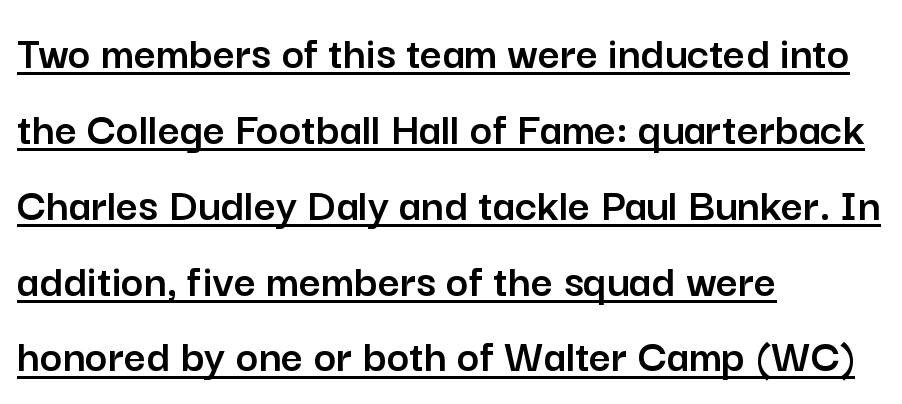
{"serif": "no", "italic": "no", "width": "normal", "stroke_contrast": "low", "x_height": "medium", "monospaced": "no", "underline": "yes", "align": "left", "line_spacing": "normal", "line_spacing_ratio": 1.58, "letter_spacing": "normal", "letter_spacing_em": 0.0, "glyph_px": 48}
